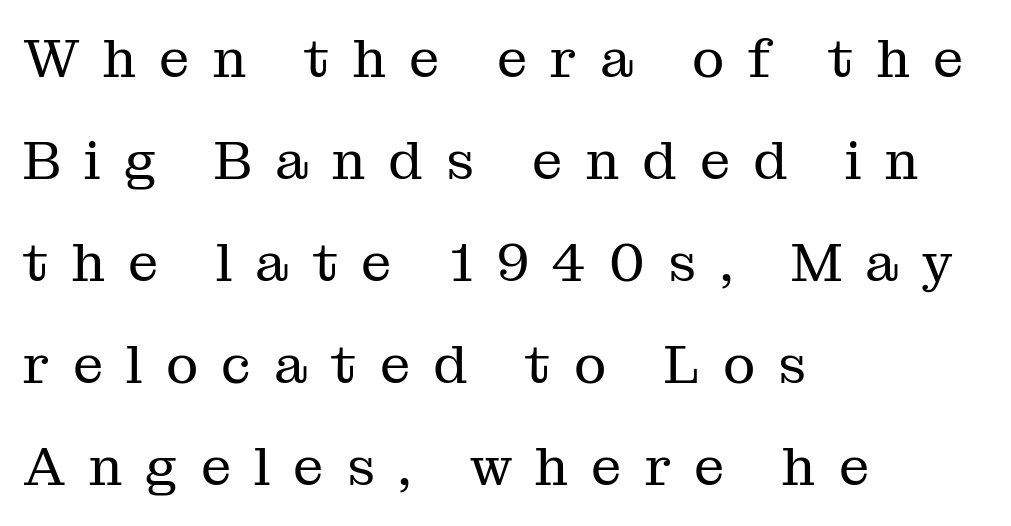
{"serif": "yes", "italic": "no", "bold": "no", "weight": "regular", "width": "normal", "stroke_contrast": "medium", "x_height": "medium", "monospaced": "no", "underline": "no", "align": "left", "line_spacing_ratio": 1.89, "letter_spacing": "wide", "letter_spacing_em": 0.43, "glyph_px": 54}
